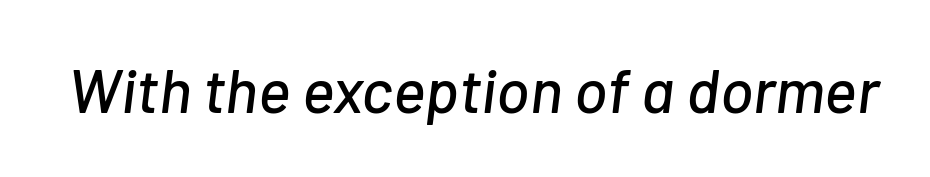
Q: Is the text italic (slanted)? A: Yes, it leans right by about 7 degrees.
Q: Is the text underlined? A: No.
Q: Is the spacing between letters normal or unusually wide? A: Normal.
Q: Width (condensed, normal, or wide)? A: Normal.
Q: Stroke contrast? A: Low.
Q: x-height? A: Medium.
Q: Monospaced? A: No.
